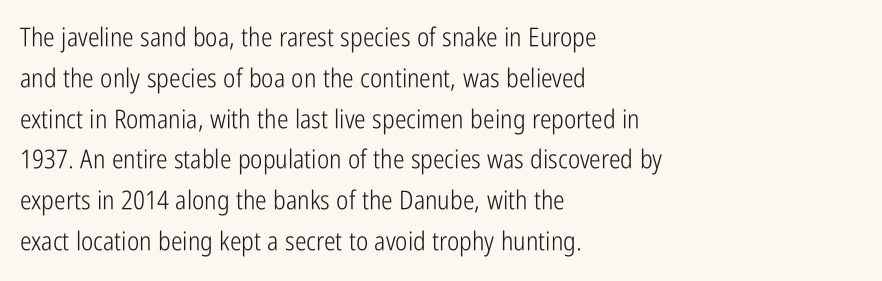
Q: Is the text bold? A: No.
Q: Is the text italic (slanted)? A: No, it is upright.
Q: Is the text underlined? A: No.
Q: How is the paragraph aligned? A: Left-aligned.
Q: Is the spacing between letters normal or unusually wide? A: Normal.
Q: Is the spacing between lines tight, normal or loose? A: Normal.
